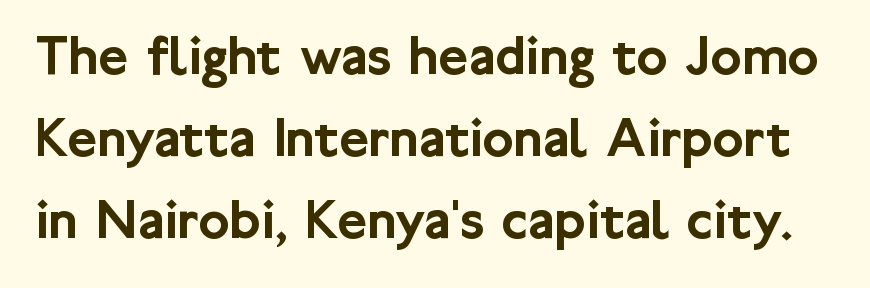
{"serif": "no", "italic": "no", "width": "normal", "stroke_contrast": "low", "x_height": "medium", "monospaced": "no", "underline": "no", "line_spacing": "normal", "line_spacing_ratio": 1.41, "letter_spacing": "normal", "letter_spacing_em": 0.0, "glyph_px": 58}
